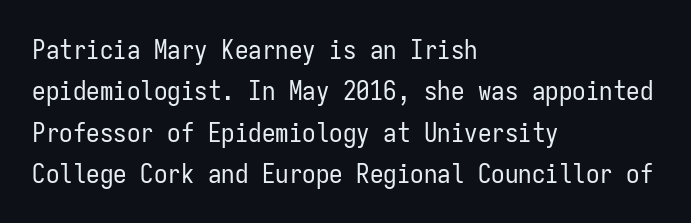
Q: Is the text bold? A: No.
Q: Is the text italic (slanted)? A: No, it is upright.
Q: Is the text underlined? A: No.
Q: How is the paragraph aligned? A: Left-aligned.
Q: Is the spacing between letters normal or unusually wide? A: Normal.
Q: Is the spacing between lines tight, normal or loose? A: Normal.
